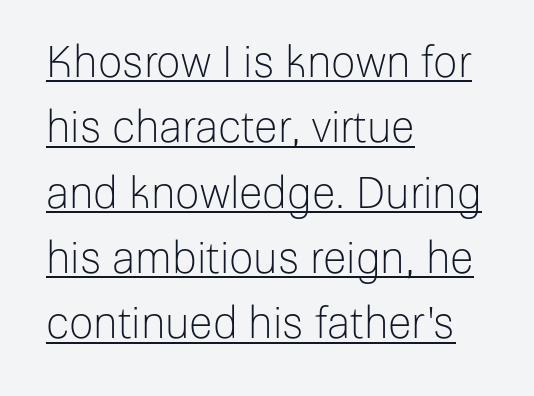
{"serif": "no", "italic": "no", "bold": "no", "weight": "light", "width": "normal", "stroke_contrast": "low", "x_height": "medium", "monospaced": "no", "underline": "yes", "align": "left", "line_spacing": "normal", "line_spacing_ratio": 1.52, "letter_spacing": "normal", "letter_spacing_em": 0.0, "glyph_px": 43}
